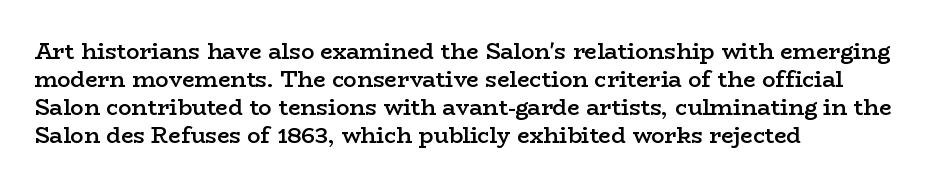
{"italic": "no", "bold": "semi", "underline": "no", "align": "left", "line_spacing": "normal", "line_spacing_ratio": 1.27, "letter_spacing": "normal", "letter_spacing_em": 0.0, "glyph_px": 22}
